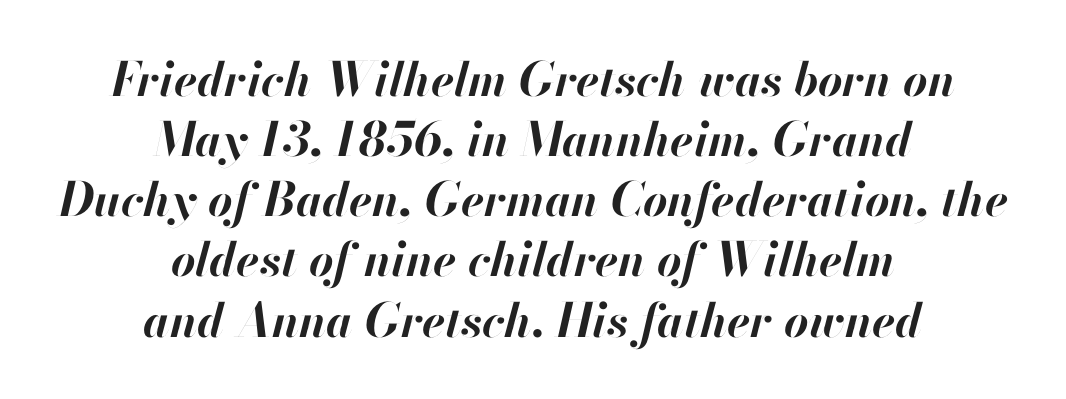
{"italic": "yes", "lean": "right", "slant_degrees": 13, "bold": "yes", "weight": "bold", "width": "normal", "stroke_contrast": "high", "x_height": "small", "monospaced": "no", "underline": "no", "align": "center", "line_spacing": "normal", "line_spacing_ratio": 1.28, "letter_spacing": "normal", "letter_spacing_em": 0.0, "glyph_px": 47}
